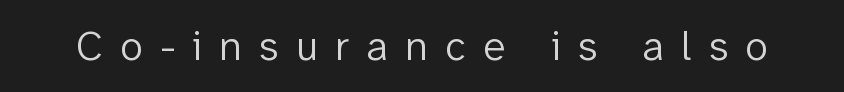
{"serif": "no", "italic": "no", "bold": "no", "weight": "light", "width": "normal", "stroke_contrast": "low", "x_height": "medium", "monospaced": "no", "underline": "no", "letter_spacing": "wide", "letter_spacing_em": 0.41, "glyph_px": 42}
